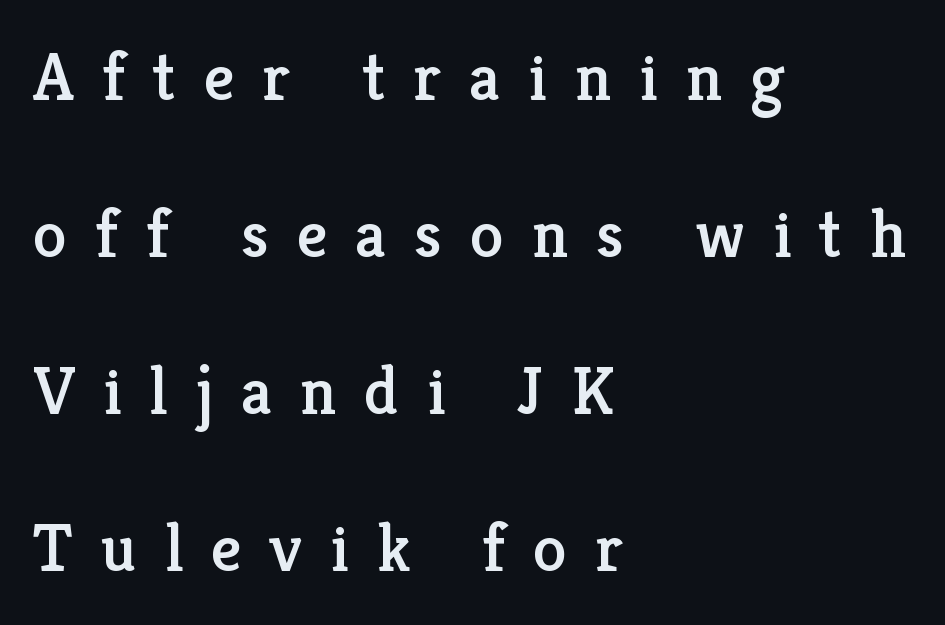
The image shows 68 px serif type, upright; set left-aligned, loose line spacing (2.31x), unusually wide letter spacing (+0.41 em), not underlined; low stroke contrast and a medium x-height.
